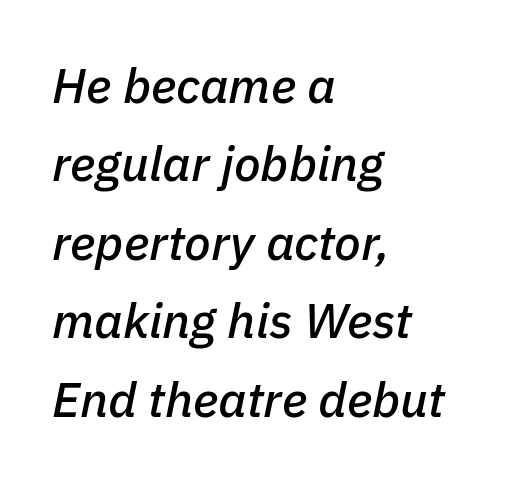
These lines were composed using italics. Rule under the text: the space is simply empty. Which margin do the lines hug? The left one — the right edge is uneven. Varying glyph widths throughout — classic text-font behaviour.
